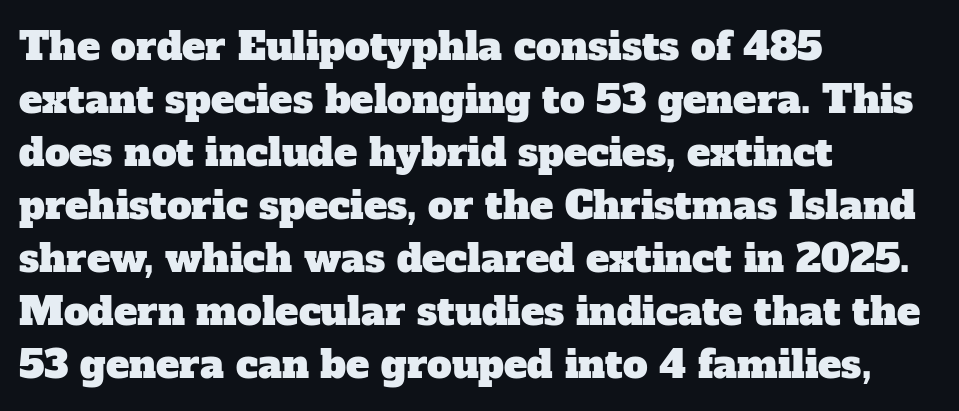
The image shows 39 px serif type; set left-aligned, normal line spacing (1.36x), normal letter spacing, not underlined; low stroke contrast and a medium x-height.
